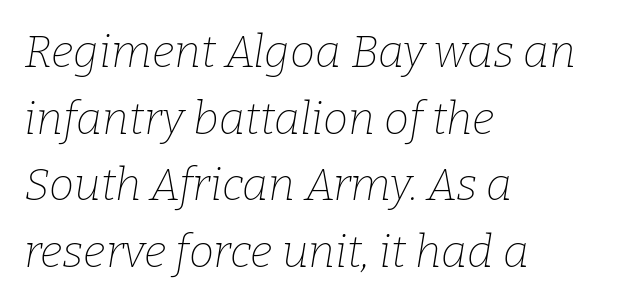
The image shows 45 px thin serif type, italic (leaning right); set left-aligned, normal line spacing (1.48x), normal letter spacing, not underlined; low stroke contrast and a medium x-height.
